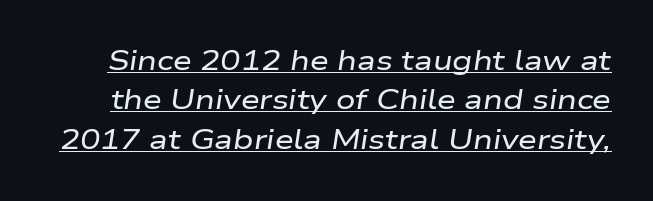
{"italic": "yes", "lean": "right", "slant_degrees": 9, "underline": "yes", "line_spacing": "normal", "line_spacing_ratio": 1.46, "letter_spacing": "normal", "letter_spacing_em": 0.0, "glyph_px": 27}
